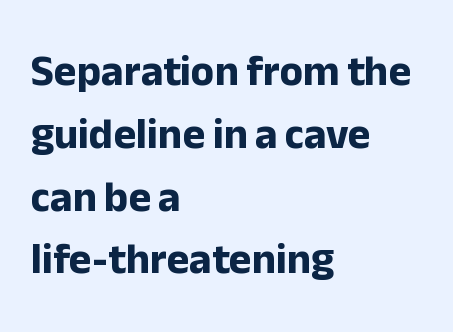
The image shows 43 px bold sans-serif type, upright; set left-aligned, normal line spacing (1.46x), normal letter spacing, not underlined; low stroke contrast and a medium x-height.
